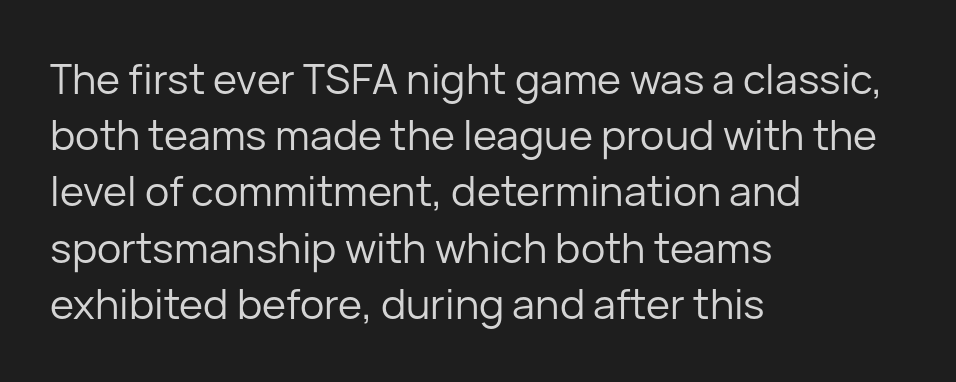
The image shows 41 px regular-weight sans-serif type, upright; set left-aligned, normal line spacing (1.37x), normal letter spacing, not underlined; low stroke contrast and a medium x-height.
